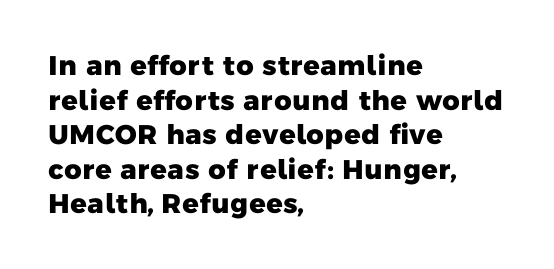
Q: Is the text bold? A: Yes.
Q: Is the text underlined? A: No.
Q: How is the paragraph aligned? A: Left-aligned.
Q: Is the spacing between letters normal or unusually wide? A: Normal.
Q: Is the spacing between lines tight, normal or loose? A: Normal.
